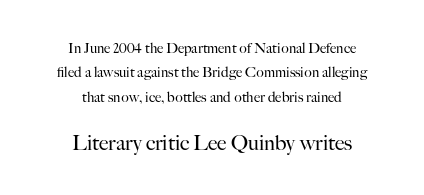
{"italic": "no", "bold": "no", "underline": "no", "align": "center", "line_spacing_ratio": 1.75, "letter_spacing": "normal", "letter_spacing_em": 0.0, "larger_block": "second", "size_ratio": 1.5, "glyph_px": 21}
